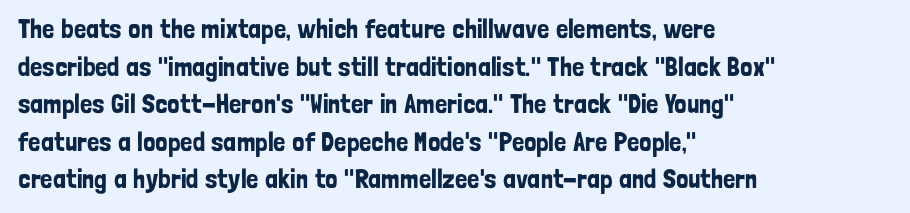
The image shows 27 px text type, upright; set left-aligned, normal line spacing (1.39x), normal letter spacing, not underlined.
